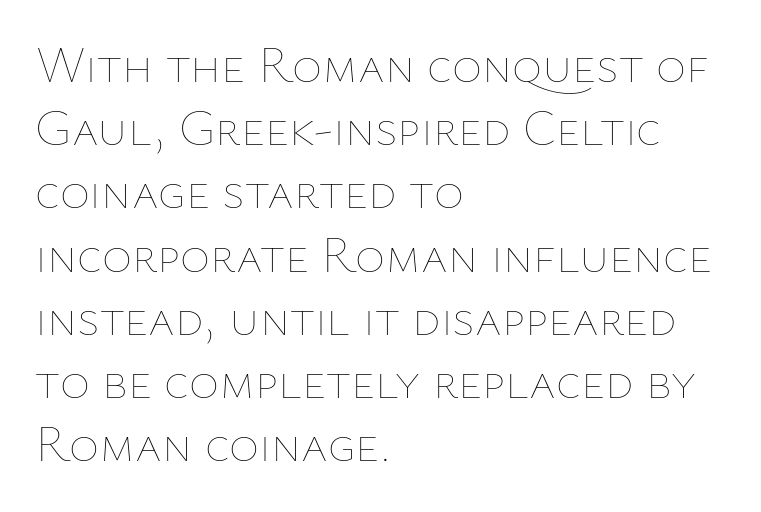
{"italic": "no", "bold": "no", "weight": "thin", "width": "normal", "stroke_contrast": "low", "x_height": "medium", "monospaced": "no", "underline": "no", "align": "left", "line_spacing_ratio": 1.24, "letter_spacing": "normal", "letter_spacing_em": 0.0, "glyph_px": 51}
